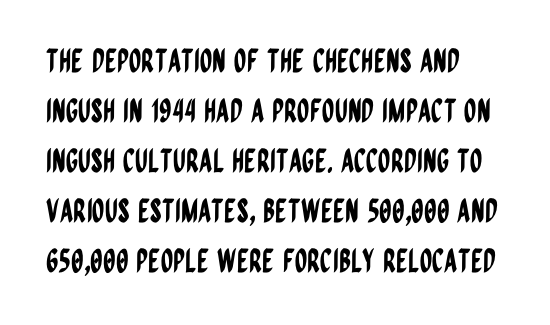
The image shows 32 px condensed sans-serif type, upright; set normal line spacing (1.56x), normal letter spacing, not underlined; low stroke contrast and a large x-height.
